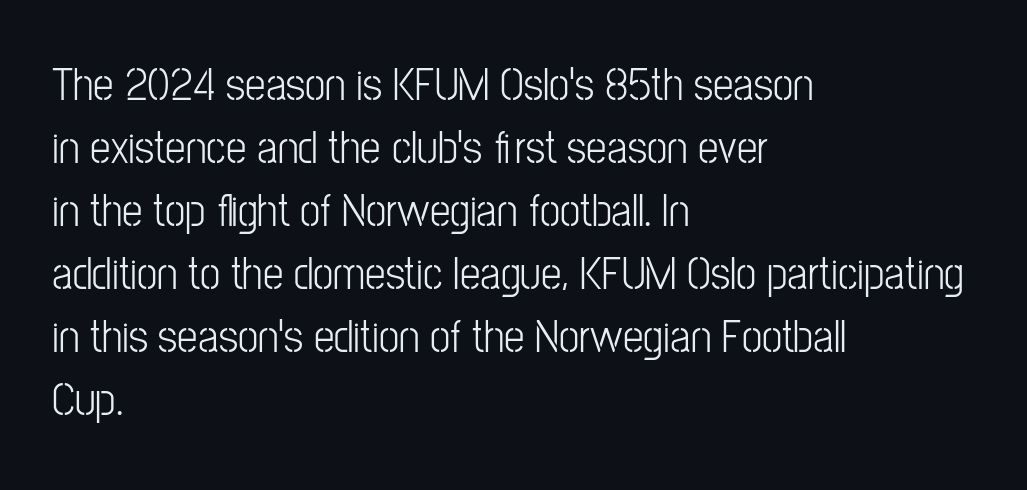
{"serif": "no", "italic": "no", "bold": "no", "weight": "light", "width": "condensed", "stroke_contrast": "low", "x_height": "medium", "monospaced": "no", "underline": "no", "align": "left", "line_spacing": "normal", "line_spacing_ratio": 1.37, "letter_spacing": "normal", "letter_spacing_em": 0.0, "glyph_px": 46}
